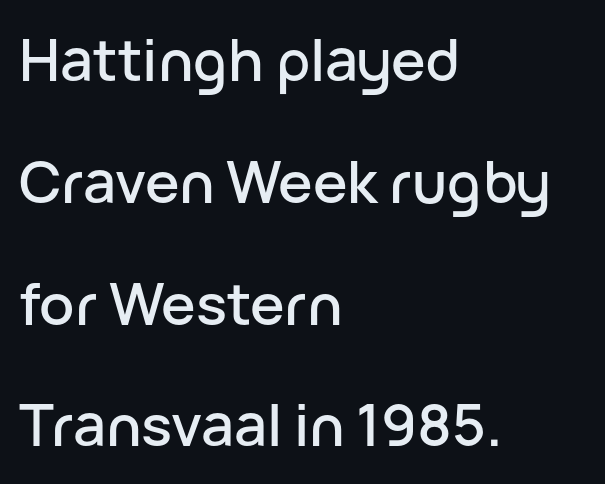
The line-height multiplier appears high, well above default. A student would call this left alignment; a typographer would say flush left, rag right. You could not count columns in this text — the font is proportionally spaced. Nope, no serifs anywhere on these letters. No italicization has been applied; the sample stays upright.
